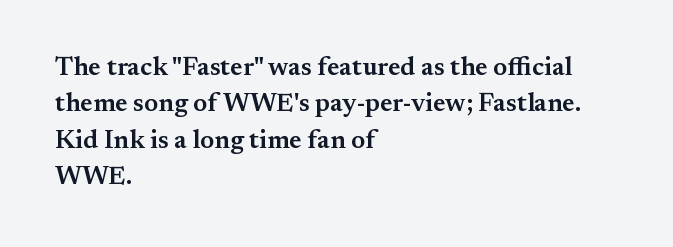
{"italic": "no", "bold": "semi", "underline": "no", "align": "left", "line_spacing": "normal", "line_spacing_ratio": 1.4, "letter_spacing": "normal", "letter_spacing_em": 0.0, "glyph_px": 26}
